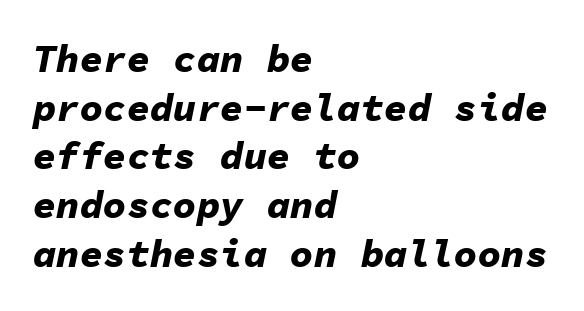
{"italic": "yes", "lean": "right", "slant_degrees": 11, "bold": "yes", "weight": "bold", "width": "normal", "stroke_contrast": "low", "x_height": "medium", "monospaced": "yes", "underline": "no", "align": "left", "line_spacing": "normal", "line_spacing_ratio": 1.25, "letter_spacing": "normal", "letter_spacing_em": 0.0, "glyph_px": 39}
